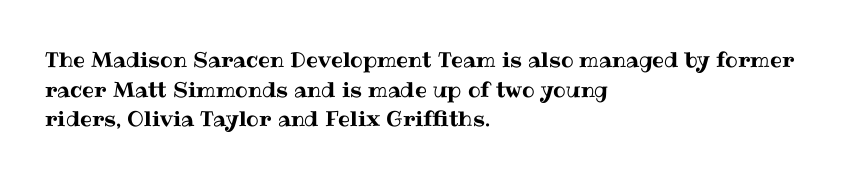
Q: Is the text italic (slanted)? A: No, it is upright.
Q: Is the text underlined? A: No.
Q: How is the paragraph aligned? A: Left-aligned.
Q: Is the spacing between letters normal or unusually wide? A: Normal.
Q: Is the spacing between lines tight, normal or loose? A: Normal.
